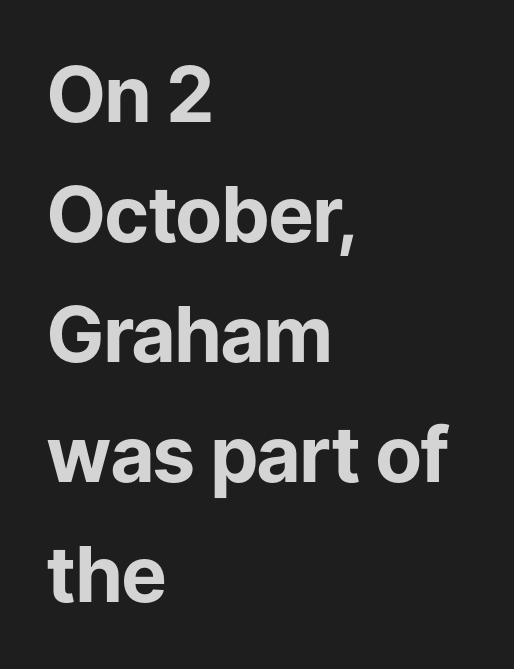
A typesetter would mark this as roman, not italic. Underline: absent. Between one letter and the next there's only the usual sliver of space. You could not count columns in this text — the font is proportionally spaced. Line beginnings align vertically; line endings do not.
